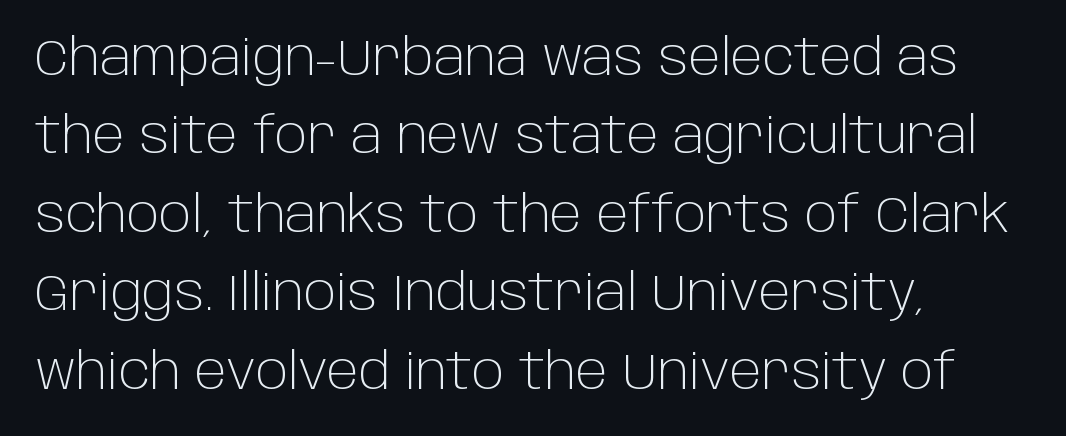
{"serif": "no", "italic": "no", "bold": "no", "weight": "light", "width": "normal", "stroke_contrast": "low", "x_height": "large", "monospaced": "no", "underline": "no", "align": "left", "line_spacing": "normal", "line_spacing_ratio": 1.57, "letter_spacing": "normal", "letter_spacing_em": 0.0, "glyph_px": 50}
